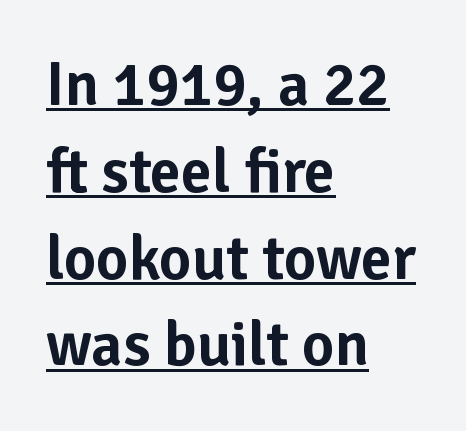
The image shows 62 px sans-serif type, upright; set left-aligned, normal line spacing (1.4x), normal letter spacing, underlined; low stroke contrast and a medium x-height.
